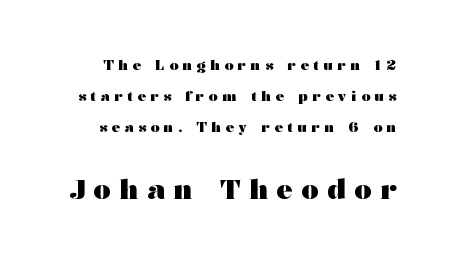
{"italic": "no", "bold": "yes", "underline": "no", "line_spacing": "loose", "line_spacing_ratio": 2.22, "letter_spacing": "wide", "letter_spacing_em": 0.32, "larger_block": "second", "size_ratio": 1.93, "glyph_px": 27}
